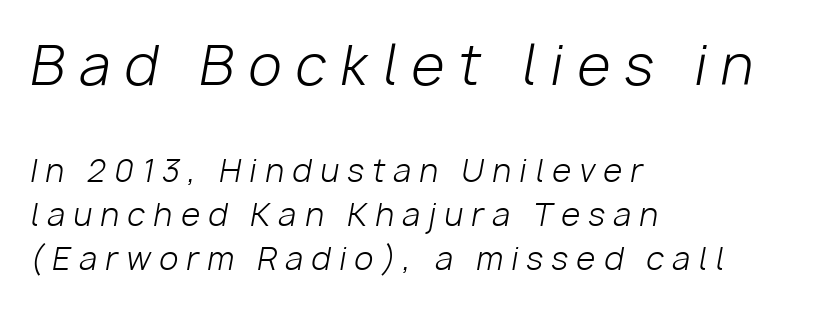
The image shows 54 px light type, italic (leaning right); set left-aligned, normal line spacing (1.42x), unusually wide letter spacing (+0.27 em), not underlined; the first (top) block is 1.74x larger; low stroke contrast and a medium x-height.
